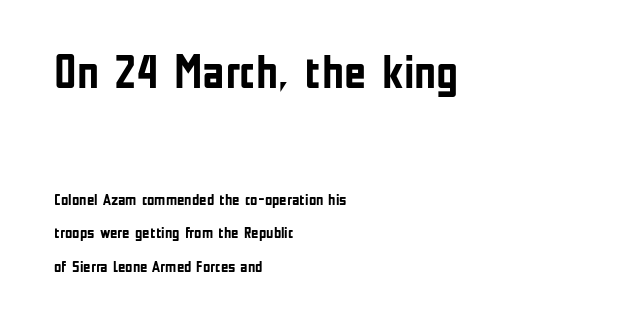
{"serif": "no", "italic": "no", "bold": "yes", "weight": "semibold", "width": "condensed", "stroke_contrast": "low", "x_height": "medium", "monospaced": "no", "underline": "no", "align": "left", "line_spacing": "loose", "line_spacing_ratio": 2.09, "letter_spacing": "normal", "letter_spacing_em": 0.0, "larger_block": "first", "size_ratio": 3.0, "glyph_px": 48}
